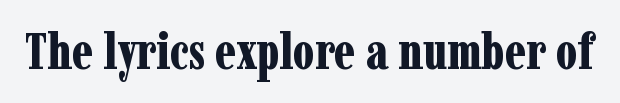
Q: Is the text bold? A: Yes.
Q: Is the text italic (slanted)? A: No, it is upright.
Q: Is the typeface a serif or a sans-serif typeface? A: Serif.
Q: Is the text underlined? A: No.
Q: Is the spacing between letters normal or unusually wide? A: Normal.
Q: Width (condensed, normal, or wide)? A: Condensed.
Q: Stroke contrast? A: Low.
Q: x-height? A: Medium.
Q: Monospaced? A: No.
